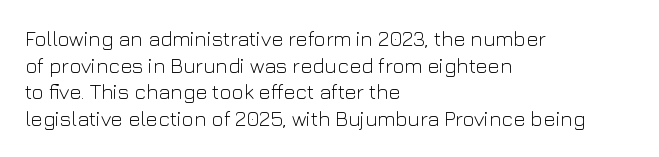
{"italic": "no", "bold": "no", "underline": "no", "align": "left", "line_spacing": "normal", "line_spacing_ratio": 1.27, "letter_spacing": "normal", "letter_spacing_em": 0.0, "glyph_px": 21}
